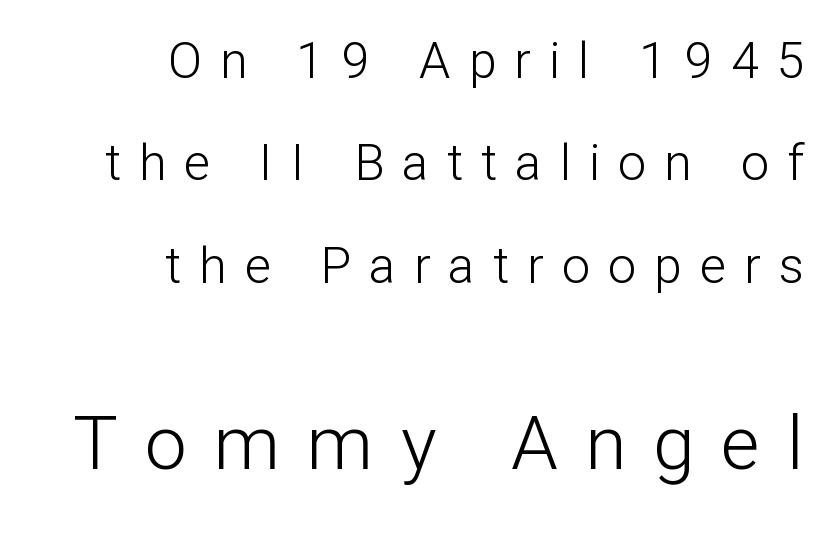
Q: Is the text bold? A: No.
Q: Is the text italic (slanted)? A: No, it is upright.
Q: Is the typeface a serif or a sans-serif typeface? A: Sans-serif.
Q: Is the text underlined? A: No.
Q: How is the paragraph aligned? A: Right-aligned.
Q: Is the spacing between letters normal or unusually wide? A: Unusually wide.
Q: Is the spacing between lines tight, normal or loose? A: Loose.
Q: Which block of text is set in a larger size, the first (top) or the second (bottom)? A: The second (bottom) one.
Q: Width (condensed, normal, or wide)? A: Normal.
Q: Stroke contrast? A: Low.
Q: x-height? A: Medium.
Q: Monospaced? A: No.
